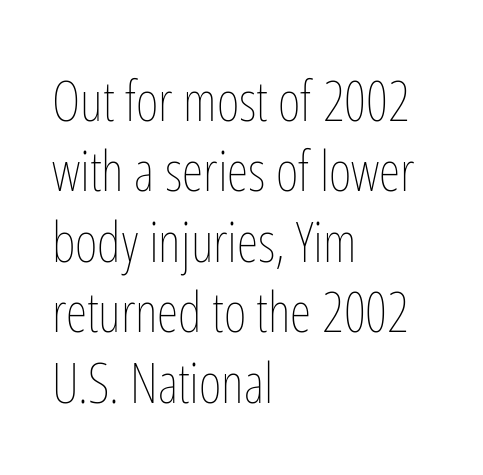
{"italic": "no", "bold": "no", "weight": "thin", "width": "condensed", "stroke_contrast": "low", "x_height": "medium", "monospaced": "no", "underline": "no", "align": "left", "line_spacing": "normal", "line_spacing_ratio": 1.28, "letter_spacing": "normal", "letter_spacing_em": 0.0, "glyph_px": 55}
